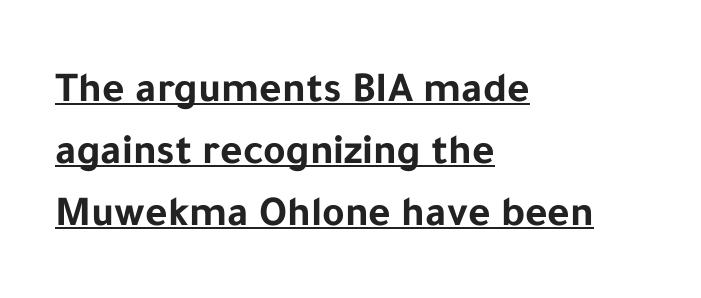
{"serif": "no", "italic": "no", "bold": "yes", "weight": "bold", "width": "normal", "stroke_contrast": "low", "x_height": "medium", "monospaced": "no", "underline": "yes", "align": "left", "line_spacing": "normal", "line_spacing_ratio": 1.44, "letter_spacing": "normal", "letter_spacing_em": 0.0, "glyph_px": 43}
